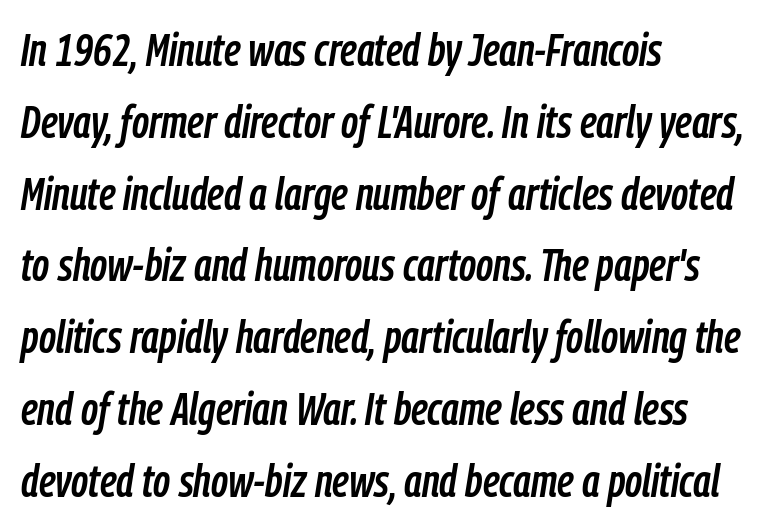
{"italic": "yes", "lean": "right", "slant_degrees": 9, "width": "condensed", "stroke_contrast": "low", "x_height": "medium", "monospaced": "no", "underline": "no", "align": "left", "line_spacing": "normal", "line_spacing_ratio": 1.56, "letter_spacing": "normal", "letter_spacing_em": 0.0, "glyph_px": 46}
